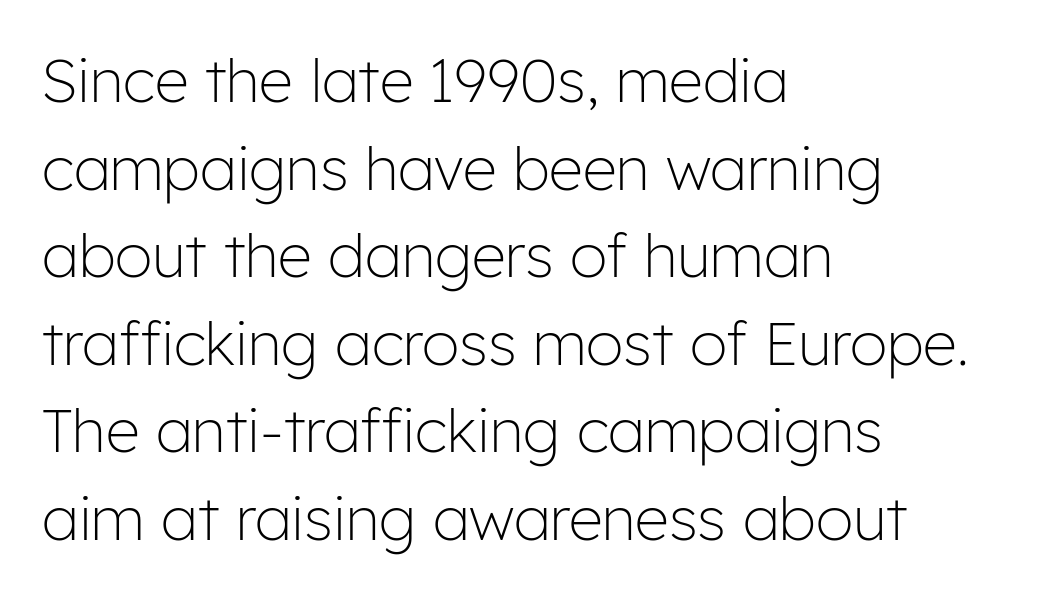
The image shows 60 px light sans-serif type, upright; set left-aligned, normal line spacing (1.46x), normal letter spacing, not underlined; low stroke contrast and a medium x-height.
